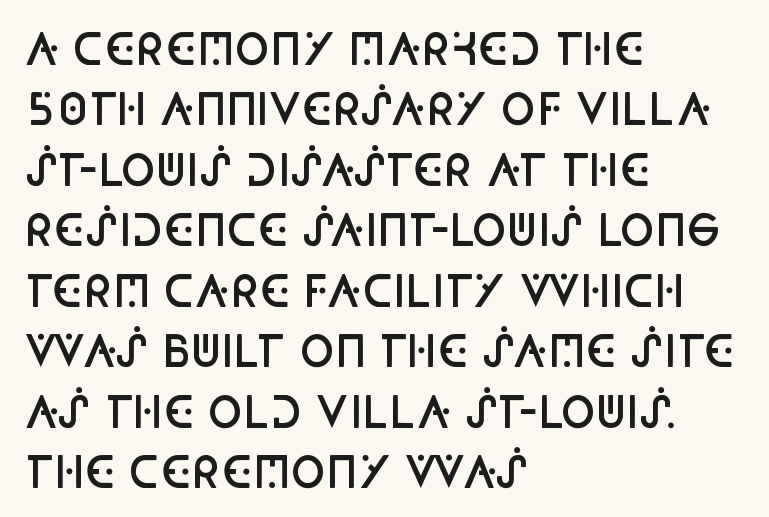
Compared with a centered layout, this one pins lines to the left instead. A semibold gives these letters moderate extra thickness, short of bold. It's the straight-up-and-down kind of type. No word sits above an underline. Spacing between characters is what you'd get straight out of the box. These lines sit exactly where default settings would place them.
